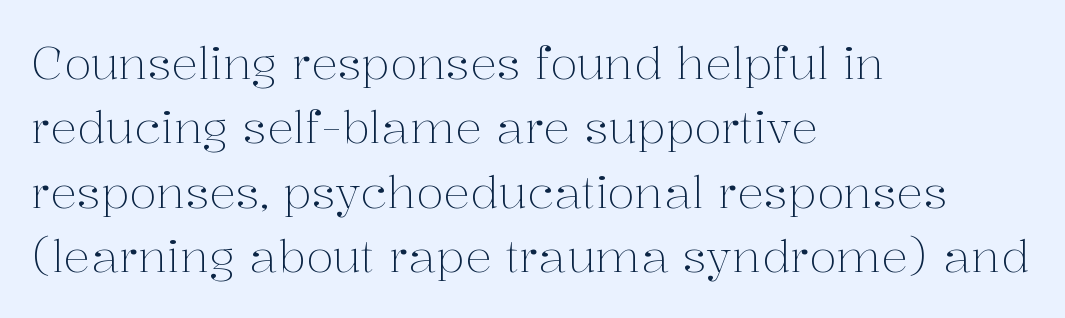
Q: Is the text bold? A: No.
Q: Is the text italic (slanted)? A: No, it is upright.
Q: Is the typeface a serif or a sans-serif typeface? A: Serif.
Q: Is the text underlined? A: No.
Q: How is the paragraph aligned? A: Left-aligned.
Q: Is the spacing between letters normal or unusually wide? A: Normal.
Q: Is the spacing between lines tight, normal or loose? A: Normal.
Q: Width (condensed, normal, or wide)? A: Normal.
Q: Stroke contrast? A: Medium.
Q: x-height? A: Medium.
Q: Monospaced? A: No.
